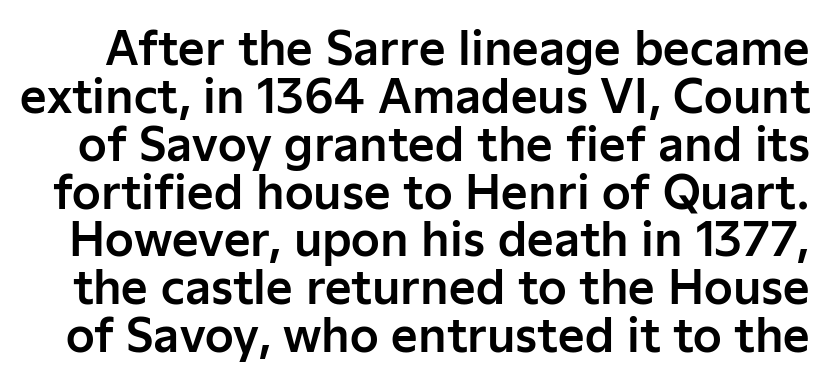
The image shows 46 px sans-serif type, upright; set tight line spacing (1.04x), normal letter spacing, not underlined; low stroke contrast and a medium x-height.
